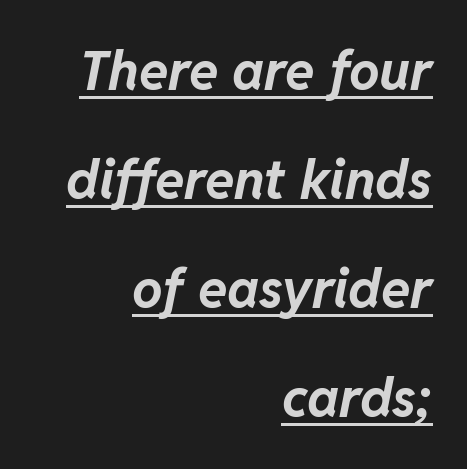
The typesetting leans heavy: a genuine bold. Alignment: flush right. Is the letter spacing exaggerated? No — it looks like the ordinary default. Underlining? Definitely there. The lines are spread far apart with generous leading. This sample uses an oblique cut, with every glyph tilted off the vertical.
